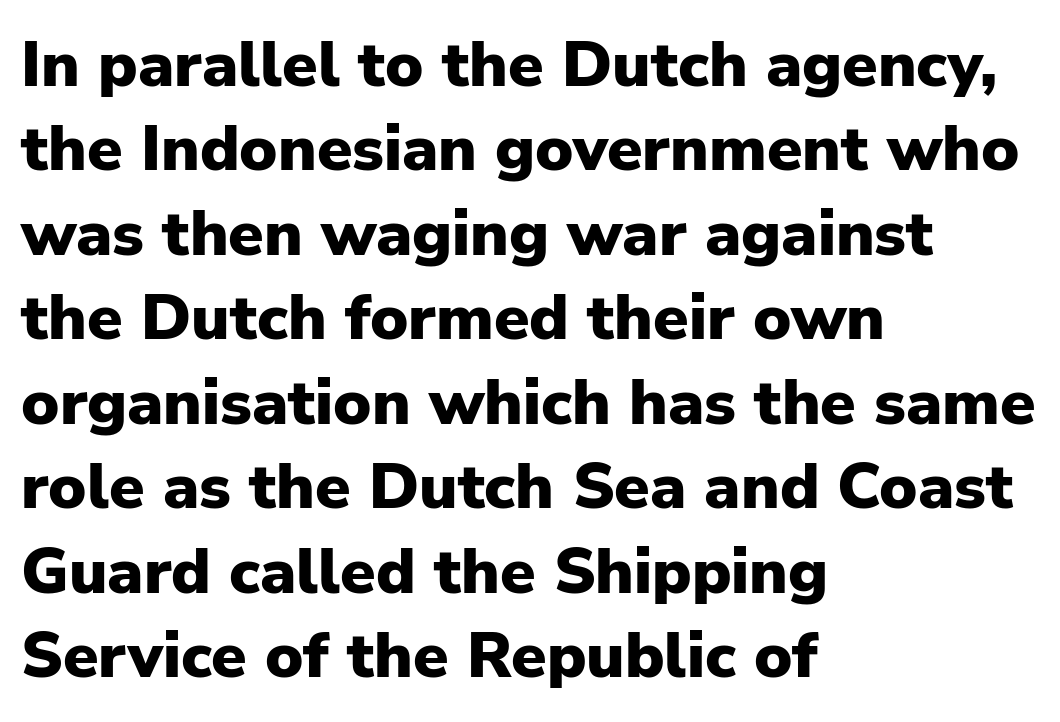
{"serif": "no", "italic": "no", "bold": "yes", "weight": "heavy", "width": "normal", "stroke_contrast": "low", "x_height": "medium", "monospaced": "no", "underline": "no", "align": "left", "line_spacing": "normal", "line_spacing_ratio": 1.32, "letter_spacing": "normal", "letter_spacing_em": 0.0, "glyph_px": 64}
